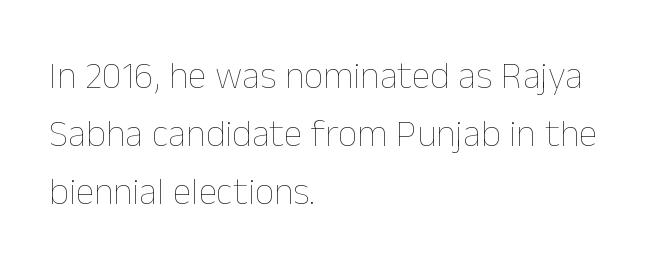
The image shows 38 px thin type, upright; set left-aligned, normal line spacing (1.53x), normal letter spacing, not underlined; low stroke contrast and a medium x-height.
